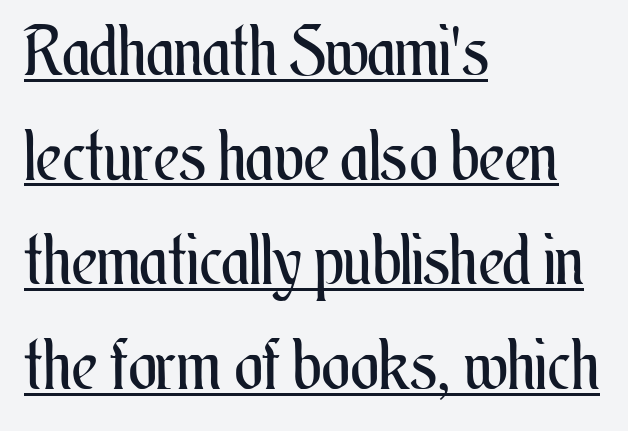
{"italic": "no", "bold": "no", "weight": "regular", "width": "condensed", "stroke_contrast": "medium", "x_height": "small", "monospaced": "no", "underline": "yes", "align": "left", "line_spacing": "normal", "line_spacing_ratio": 1.54, "letter_spacing": "normal", "letter_spacing_em": 0.0, "glyph_px": 68}
